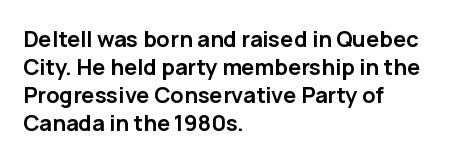
{"italic": "no", "bold": "yes", "underline": "no", "align": "left", "line_spacing": "normal", "line_spacing_ratio": 1.27, "letter_spacing": "normal", "letter_spacing_em": 0.0, "glyph_px": 22}
